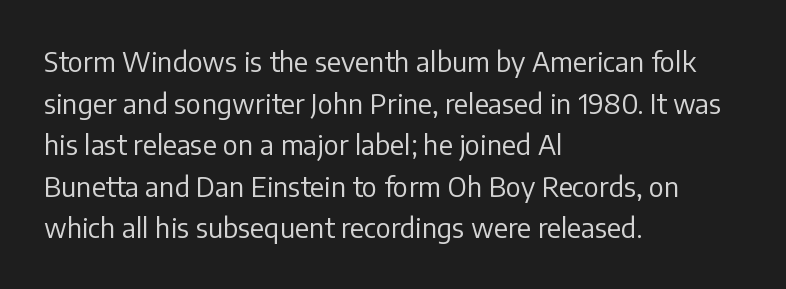
The image shows 27 px text type, upright; set left-aligned, normal line spacing (1.54x), normal letter spacing, not underlined.
